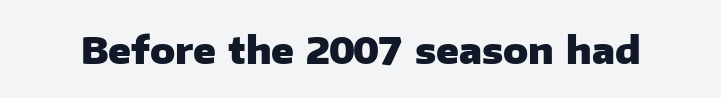
Character widths vary here, with narrow letters taking less room than wide ones. To sum up the face: it is a sans, with no serifs. A clean baseline with only descenders dipping below it. Its strokes are broad and dark, the hallmark of bold type. Caption: standard tracking, unaltered.
